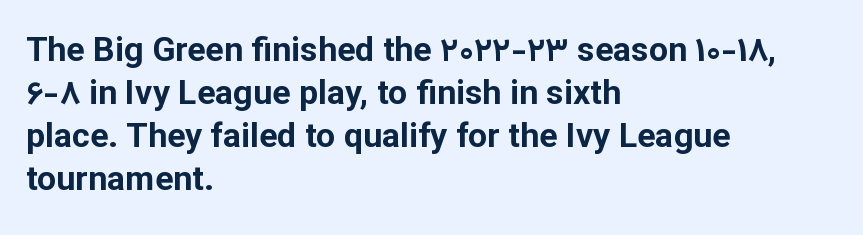
Q: Is the text bold? A: Yes.
Q: Is the text italic (slanted)? A: No, it is upright.
Q: Is the typeface a serif or a sans-serif typeface? A: Sans-serif.
Q: Is the text underlined? A: No.
Q: How is the paragraph aligned? A: Left-aligned.
Q: Is the spacing between letters normal or unusually wide? A: Normal.
Q: Is the spacing between lines tight, normal or loose? A: Normal.
Q: Width (condensed, normal, or wide)? A: Normal.
Q: Stroke contrast? A: Low.
Q: x-height? A: Medium.
Q: Monospaced? A: No.
